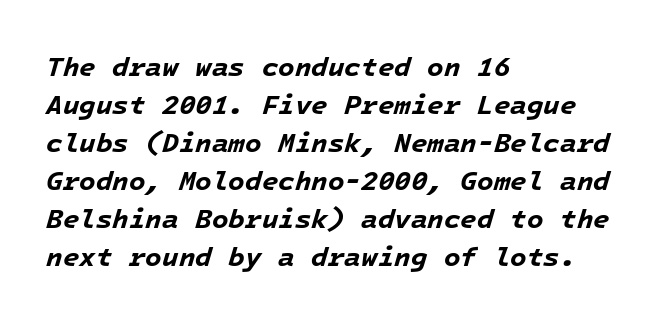
The image shows 27 px bold type, italic (leaning right); set left-aligned, normal line spacing (1.41x), normal letter spacing, not underlined.
